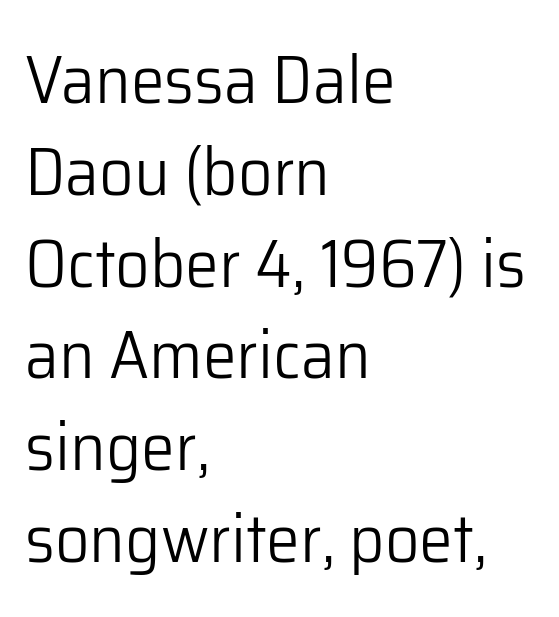
Q: Is the text bold? A: No.
Q: Is the text italic (slanted)? A: No, it is upright.
Q: Is the typeface a serif or a sans-serif typeface? A: Sans-serif.
Q: Is the text underlined? A: No.
Q: How is the paragraph aligned? A: Left-aligned.
Q: Is the spacing between letters normal or unusually wide? A: Normal.
Q: Is the spacing between lines tight, normal or loose? A: Normal.
Q: Width (condensed, normal, or wide)? A: Normal.
Q: Stroke contrast? A: Low.
Q: x-height? A: Medium.
Q: Monospaced? A: No.
